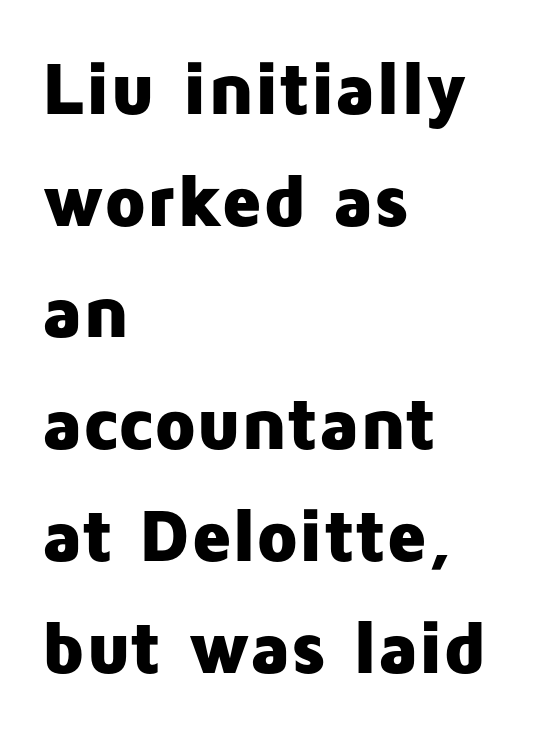
Q: Is the text bold? A: Yes.
Q: Is the text italic (slanted)? A: No, it is upright.
Q: Is the typeface a serif or a sans-serif typeface? A: Sans-serif.
Q: Is the text underlined? A: No.
Q: How is the paragraph aligned? A: Left-aligned.
Q: Is the spacing between letters normal or unusually wide? A: Normal.
Q: Is the spacing between lines tight, normal or loose? A: Normal.
Q: Width (condensed, normal, or wide)? A: Normal.
Q: Stroke contrast? A: Low.
Q: x-height? A: Medium.
Q: Monospaced? A: No.
